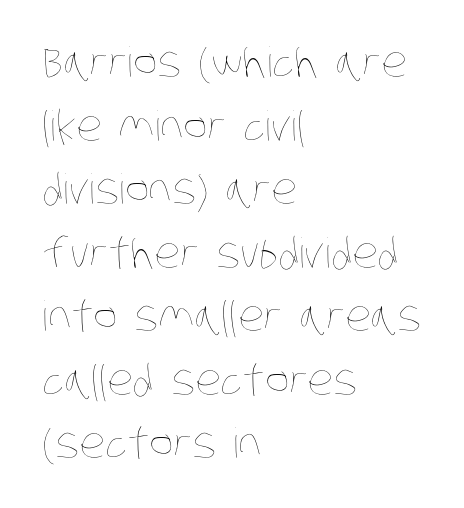
You could not count columns in this text — the font is proportionally spaced. The glyphs are unaccompanied by any horizontal stroke below them. Stem width sits at or under what a default text font uses. All the whitespace from short lines collects on the right. Normally led — the rows are evenly, conventionally spaced.
